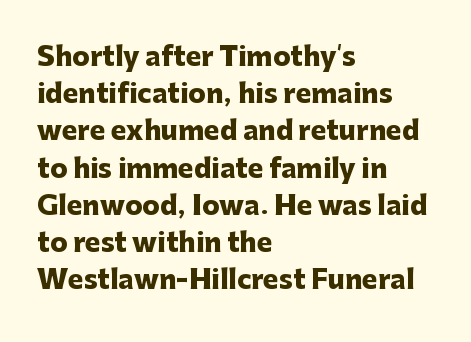
The image shows 26 px bold type, upright; set left-aligned, normal line spacing (1.43x), normal letter spacing, not underlined.
